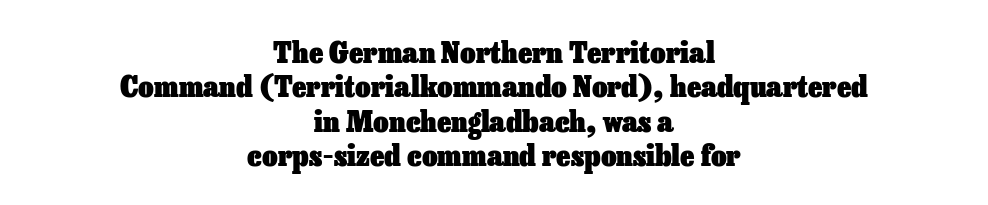
Q: Is the text bold? A: Yes.
Q: Is the text italic (slanted)? A: No, it is upright.
Q: Is the text underlined? A: No.
Q: How is the paragraph aligned? A: Centered.
Q: Is the spacing between letters normal or unusually wide? A: Normal.
Q: Is the spacing between lines tight, normal or loose? A: Tight.
Q: Width (condensed, normal, or wide)? A: Normal.
Q: Stroke contrast? A: Low.
Q: x-height? A: Medium.
Q: Monospaced? A: No.
